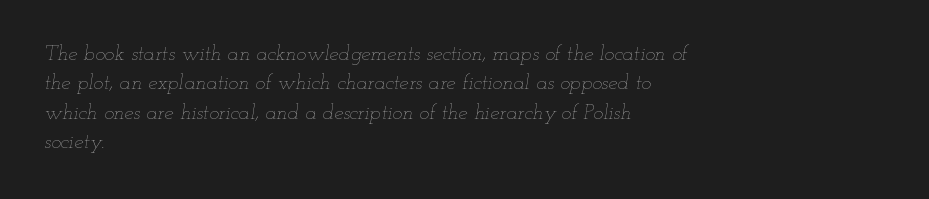
{"italic": "yes", "lean": "right", "slant_degrees": 12, "bold": "no", "underline": "no", "align": "left", "line_spacing": "normal", "line_spacing_ratio": 1.4, "letter_spacing": "normal", "letter_spacing_em": 0.0, "glyph_px": 21}
